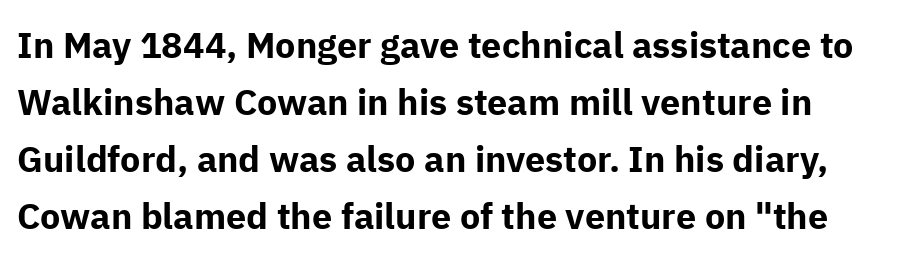
The image shows 36 px bold sans-serif type, upright; set normal line spacing (1.58x), normal letter spacing, not underlined; low stroke contrast and a medium x-height.
